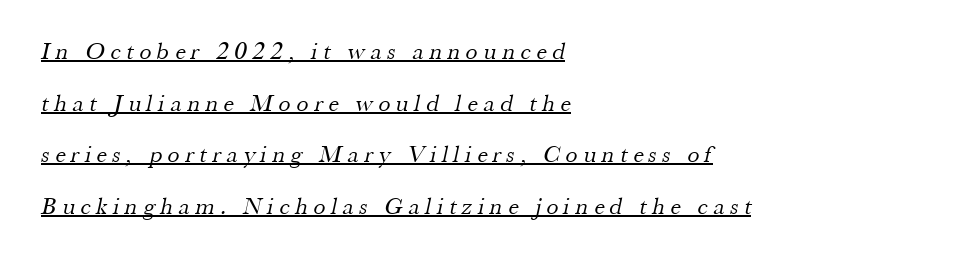
Q: Is the text bold? A: No.
Q: Is the text underlined? A: Yes.
Q: How is the paragraph aligned? A: Left-aligned.
Q: Is the spacing between letters normal or unusually wide? A: Unusually wide.
Q: Is the spacing between lines tight, normal or loose? A: Loose.
